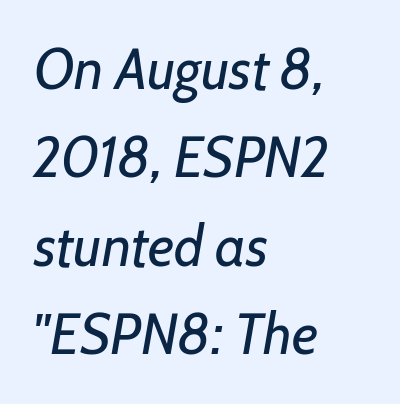
Q: Is the text bold? A: No.
Q: Is the text italic (slanted)? A: Yes, it leans right by about 7 degrees.
Q: Is the text underlined? A: No.
Q: How is the paragraph aligned? A: Left-aligned.
Q: Is the spacing between letters normal or unusually wide? A: Normal.
Q: Is the spacing between lines tight, normal or loose? A: Normal.
Q: Width (condensed, normal, or wide)? A: Normal.
Q: Stroke contrast? A: Low.
Q: x-height? A: Medium.
Q: Monospaced? A: No.
